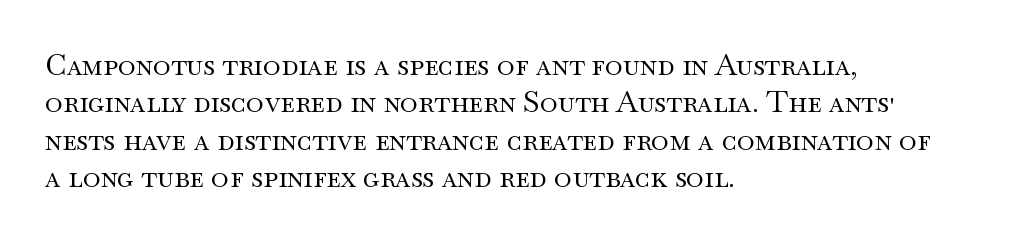
The image shows 30 px regular-weight, wide serif type, upright; set left-aligned, normal line spacing (1.25x), normal letter spacing, not underlined; medium stroke contrast and a small x-height.
